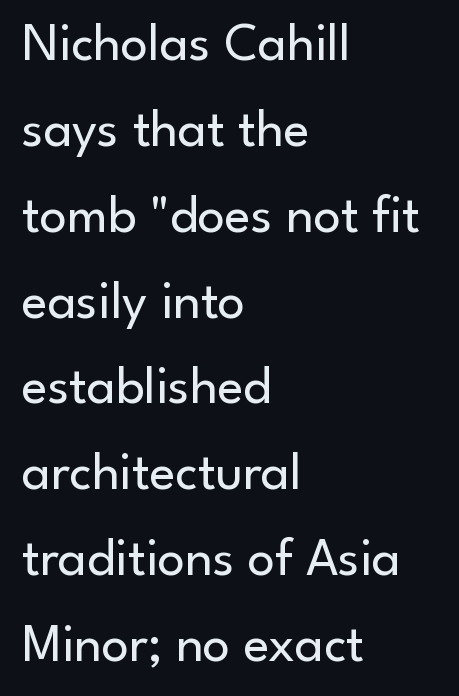
The lettering stays uniformly vertical, giving the passage a roman look. Classification — sans serif. This is not heavy type; no bold has been used. Observe the ordinary spacing: letters are neighbours, not strangers. Is the block centered? No — it sits flush against the left margin. You could not count columns in this text — the font is proportionally spaced.
